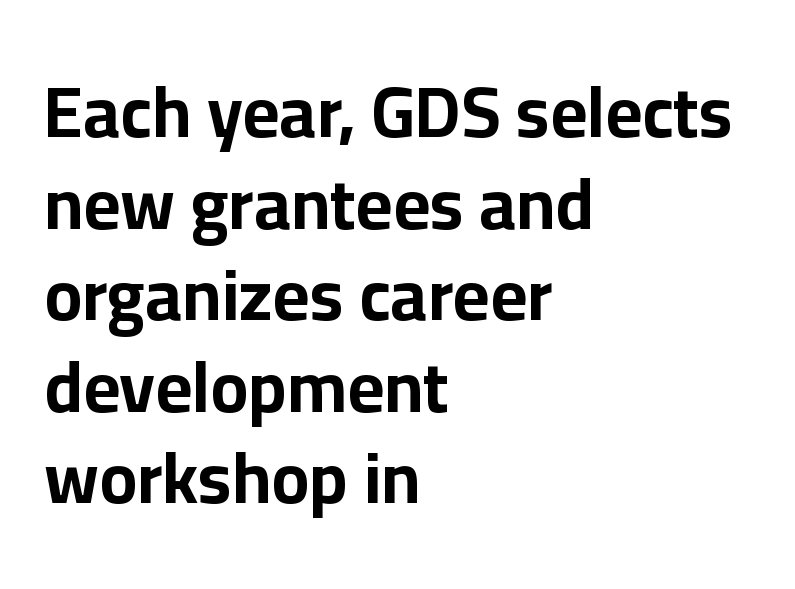
{"serif": "no", "italic": "no", "bold": "yes", "weight": "bold", "width": "normal", "stroke_contrast": "low", "x_height": "medium", "monospaced": "no", "underline": "no", "align": "left", "line_spacing": "normal", "line_spacing_ratio": 1.29, "letter_spacing": "normal", "letter_spacing_em": 0.0, "glyph_px": 71}
